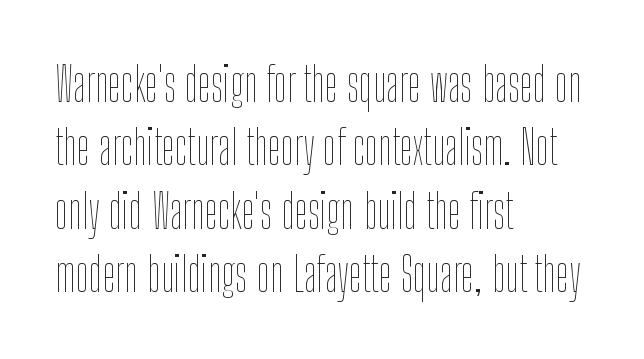
Where is the straight margin? On the left. Look at the tracking — it's just the regular setting, nothing added. The gap between lines stays unmarked. Every stem runs plumb, perpendicular to the baseline. The passage shown is typed in a proportional face where columns would drift.
